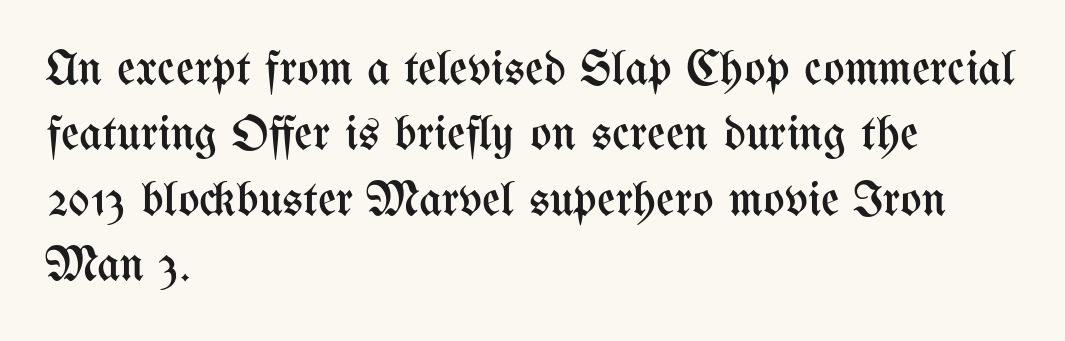
Q: Is the text bold? A: No.
Q: Is the text italic (slanted)? A: No, it is upright.
Q: Is the text underlined? A: No.
Q: How is the paragraph aligned? A: Left-aligned.
Q: Is the spacing between letters normal or unusually wide? A: Normal.
Q: Is the spacing between lines tight, normal or loose? A: Normal.
Q: Width (condensed, normal, or wide)? A: Condensed.
Q: Stroke contrast? A: Medium.
Q: x-height? A: Medium.
Q: Monospaced? A: No.
